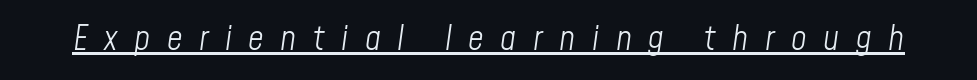
This is not heavy type; no bold has been used. Think of a printed novel: that variable character pitch is what you see here. Posture: slanted. Short note: letters widely spaced. Caption: lettering with a line underneath.
